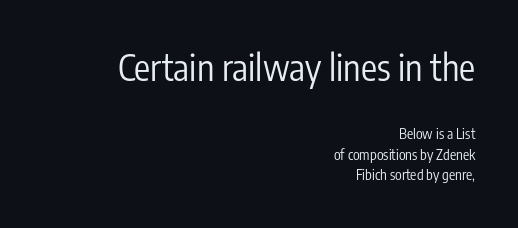
Is the lower block the larger one? No — the upper block carries the bigger type. The lines in this sample share a right terminus and differ only in where they begin. What kind of face is this? One without serifs — a sans. The letters stand straight up with perfectly vertical stems. The rendering uses natural spacing where letterforms have individual widths. This rendering features lettering with no underline.
